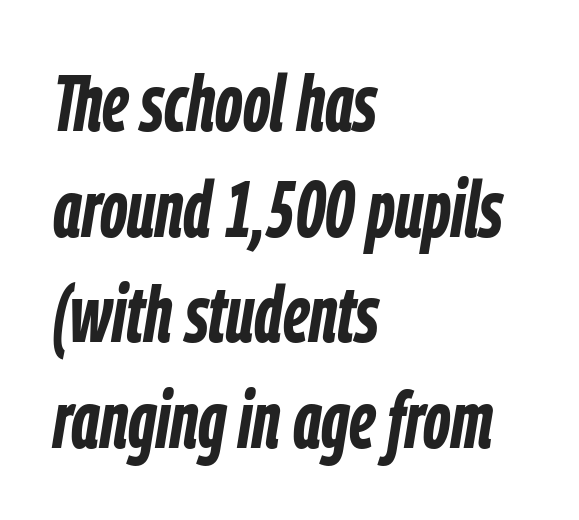
{"italic": "yes", "lean": "right", "slant_degrees": 9, "bold": "yes", "weight": "semibold", "width": "condensed", "stroke_contrast": "low", "x_height": "medium", "monospaced": "no", "underline": "no", "align": "left", "line_spacing": "normal", "line_spacing_ratio": 1.32, "letter_spacing": "normal", "letter_spacing_em": 0.0, "glyph_px": 80}
